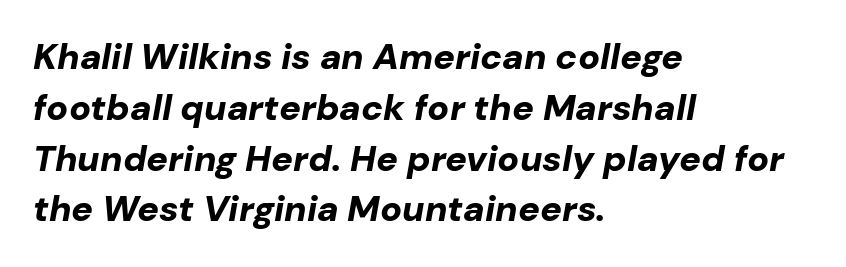
Quick note: interline space is typical. These lines are rendered in a variable-pitch font. The text carries the slant typical of an italic or oblique font. Casual observation: everything's shoved over to the left. Its strokes are broad and dark, the hallmark of bold type.
